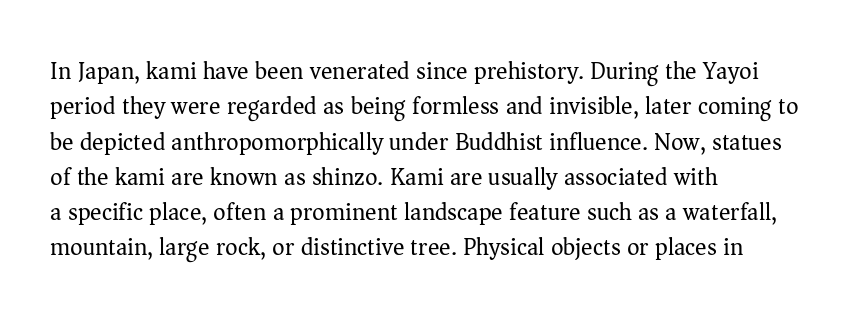
Tracking value appears to be zero — textbook default spacing. Posture: straight, roman, zero tilt. Leftover space on each line is placed entirely after the last word. This is not heavy type; no bold has been used.
